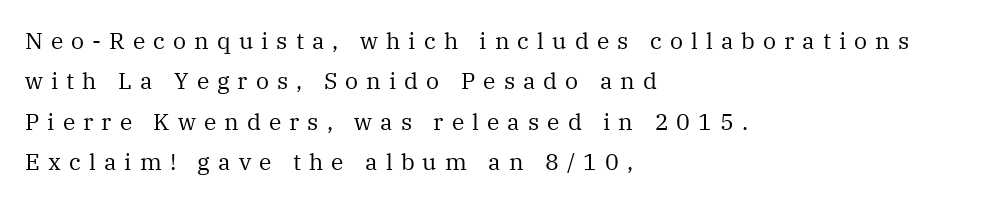
{"italic": "no", "bold": "no", "underline": "no", "align": "left", "line_spacing_ratio": 1.76, "letter_spacing": "wide", "letter_spacing_em": 0.35, "glyph_px": 23}
